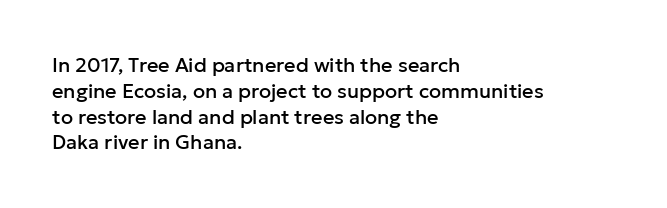
{"italic": "no", "underline": "no", "align": "left", "line_spacing": "normal", "line_spacing_ratio": 1.29, "letter_spacing": "normal", "letter_spacing_em": 0.0, "glyph_px": 20}
